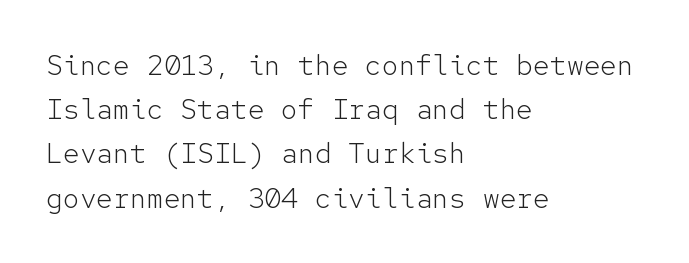
{"serif": "no", "italic": "no", "bold": "no", "weight": "light", "width": "normal", "stroke_contrast": "low", "x_height": "medium", "monospaced": "yes", "underline": "no", "align": "left", "line_spacing": "normal", "line_spacing_ratio": 1.58, "letter_spacing": "normal", "letter_spacing_em": 0.0, "glyph_px": 28}
